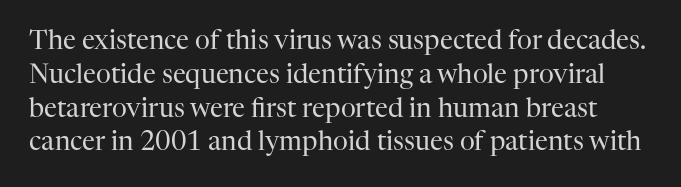
Q: Is the text bold? A: No.
Q: Is the text italic (slanted)? A: No, it is upright.
Q: Is the text underlined? A: No.
Q: Is the spacing between letters normal or unusually wide? A: Normal.
Q: Is the spacing between lines tight, normal or loose? A: Normal.
